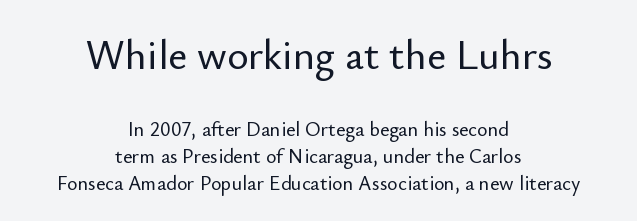
This rendering features lettering with no underline. Compared with a flush-left layout, this one balances lines on the center instead. Does the lettering tilt? It doesn't — this is upright. The letters in the upper block stand taller than those in the block below.
